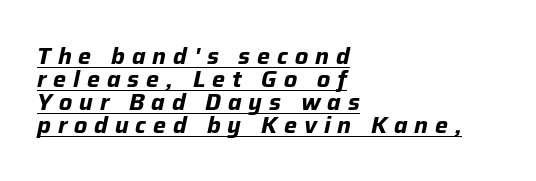
In terms of posture, this sample is oblique. The rendering anchors every line to the left-hand side. What's the leading like? Squeezed, with rows nearly overlapping. The strokes are fattened all the way to bold. Is the letter spacing exaggerated? Yes — the characters are pushed far apart. Honestly, the underline is the first thing you notice here.
